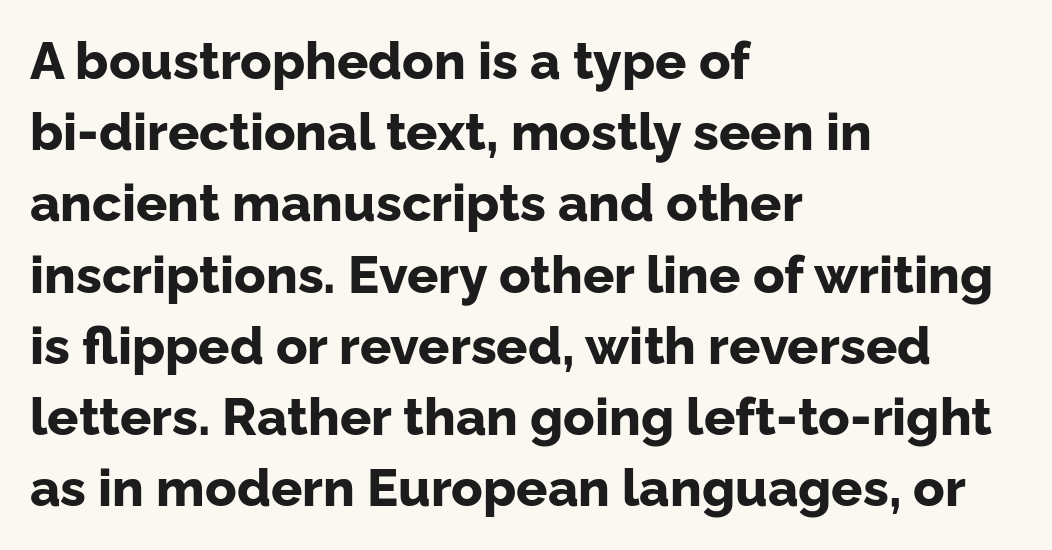
The lettering holds an erect, upright posture throughout. No extra tracking has been applied to these lines. Look at the bottom of the vertical strokes: they stop flat, with no serifs. Lines of text with bare space underneath. Where is the straight margin? On the left. Its strokes are broad and dark, the hallmark of bold type.
